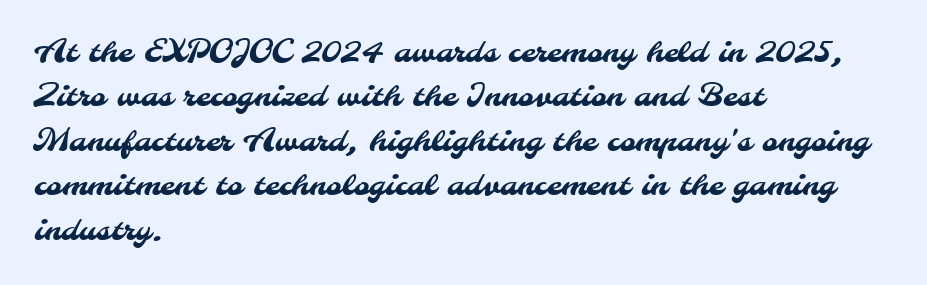
{"serif": "no", "width": "normal", "stroke_contrast": "medium", "x_height": "small", "monospaced": "no", "underline": "no", "align": "left", "line_spacing": "normal", "line_spacing_ratio": 1.48, "letter_spacing": "normal", "letter_spacing_em": 0.0, "glyph_px": 30}
